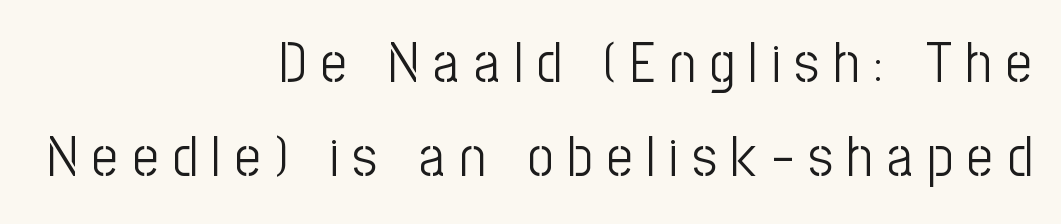
Think standard paragraph weight, or any step lighter than that. Grotesque or geometric, the face here clearly has no serifs. In terms of posture, this sample is upright. The rendering uses a moderate line-height, typical for paragraphs. The letterforms stand isolated, each surrounded by extra space. Horizontal alignment here is rightward, an uncommon choice for prose.
